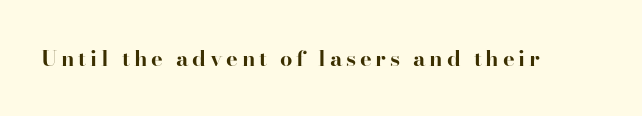
Weight check: bold — yes, fully. Rule under the text: the space is simply empty. Quick note: not italic, upright.
